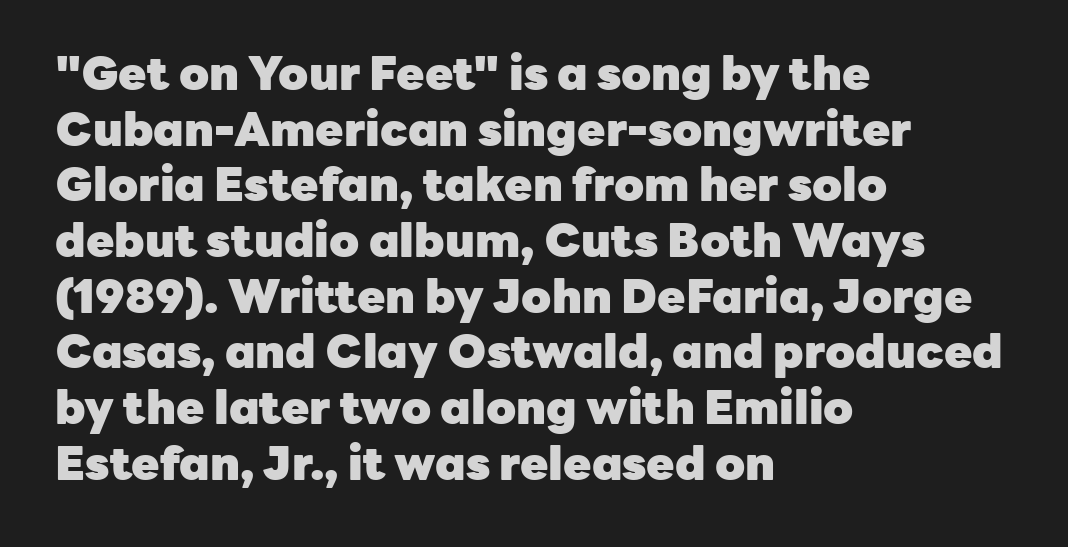
The type is set solid horizontally, with unmodified tracking. A typesetter would label this face a sans. You'd pick this weight for a headline — it's a proper bold. If you drew a ruler down the left edge, every line would touch it.
